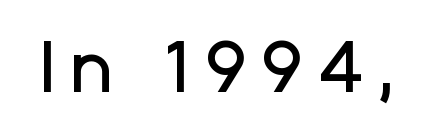
{"serif": "no", "italic": "no", "width": "normal", "stroke_contrast": "low", "x_height": "medium", "monospaced": "no", "underline": "no", "glyph_px": 74}
